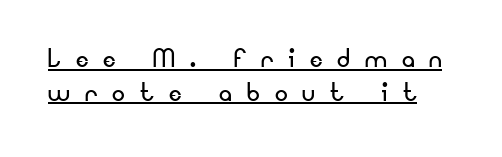
The image shows 32 px regular-weight sans-serif type, upright; set tight line spacing (1.05x), unusually wide letter spacing (+0.47 em), underlined; low stroke contrast and a small x-height.
